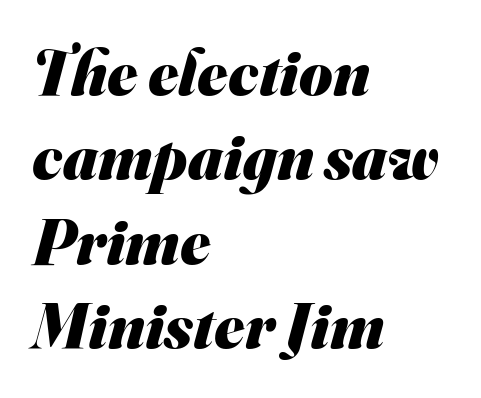
The image shows 64 px heavy sans-serif type; set left-aligned, normal line spacing (1.32x), normal letter spacing, not underlined; medium stroke contrast and a small x-height.
